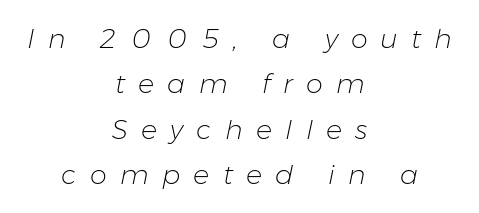
Q: Is the text bold? A: No.
Q: Is the text italic (slanted)? A: Yes, it leans right by about 11 degrees.
Q: Is the text underlined? A: No.
Q: How is the paragraph aligned? A: Centered.
Q: Is the spacing between letters normal or unusually wide? A: Unusually wide.
Q: Is the spacing between lines tight, normal or loose? A: Normal.
